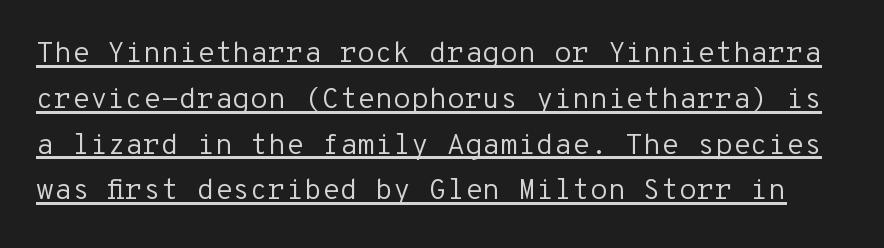
Q: Is the text bold? A: No.
Q: Is the text italic (slanted)? A: No, it is upright.
Q: Is the typeface a serif or a sans-serif typeface? A: Sans-serif.
Q: Is the text underlined? A: Yes.
Q: Is the spacing between letters normal or unusually wide? A: Normal.
Q: Is the spacing between lines tight, normal or loose? A: Normal.
Q: Width (condensed, normal, or wide)? A: Normal.
Q: Stroke contrast? A: Low.
Q: x-height? A: Medium.
Q: Monospaced? A: Yes.
